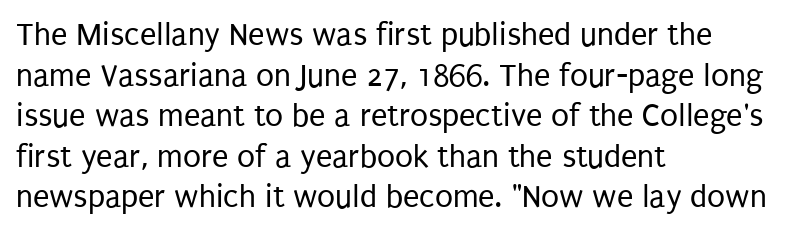
The passage shown is typed in a proportional face where columns would drift. The text was rendered using a sans face with plain stroke endings. The typesetting does not lean heavy: it is not bold. The lines are quadded left. Italic? Not at all — the glyphs are vertical. The baseline area is clear.
